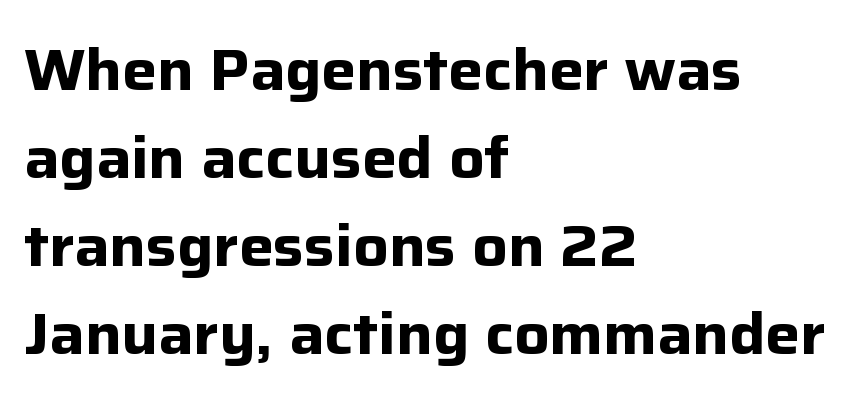
Q: Is the text bold? A: Yes.
Q: Is the text italic (slanted)? A: No, it is upright.
Q: Is the typeface a serif or a sans-serif typeface? A: Sans-serif.
Q: Is the text underlined? A: No.
Q: How is the paragraph aligned? A: Left-aligned.
Q: Is the spacing between letters normal or unusually wide? A: Normal.
Q: Is the spacing between lines tight, normal or loose? A: Normal.
Q: Width (condensed, normal, or wide)? A: Normal.
Q: Stroke contrast? A: Low.
Q: x-height? A: Medium.
Q: Monospaced? A: No.
